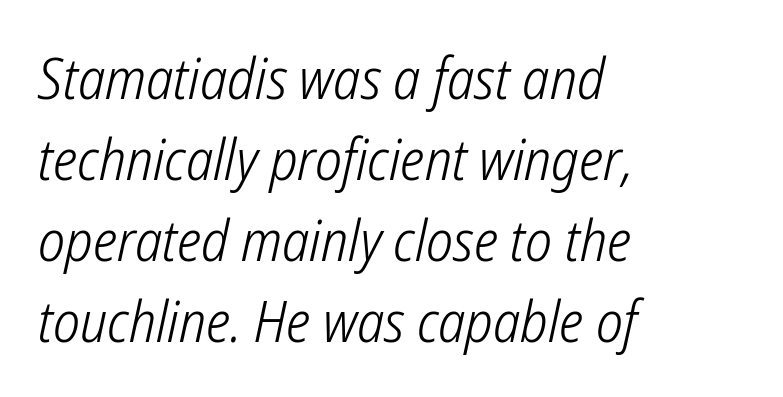
Stems here are at most as thick as an everyday book face. The lines are quadded left. The area under the type is left untouched. A typesetter would label this face a sans.
